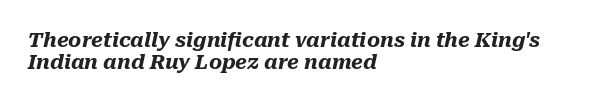
{"italic": "yes", "lean": "right", "slant_degrees": 10, "bold": "yes", "underline": "no", "align": "left", "line_spacing": "tight", "line_spacing_ratio": 1.1, "letter_spacing": "normal", "letter_spacing_em": 0.0, "glyph_px": 20}
